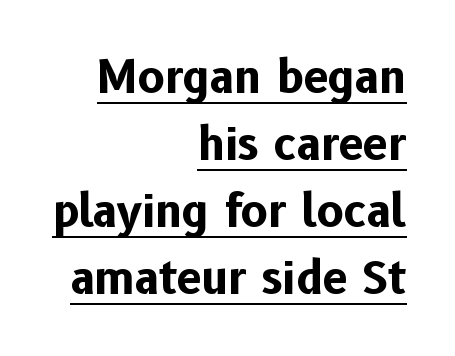
Underlining? Definitely there. The letters carry no serifs — their stems end cleanly without finishing strokes. Is this a fixed-width face? No — the glyphs have proportional, varying widths. This sample keeps an unexceptional amount of space between lines. The passage is arranged like a letterhead date or caption credit — flush right.
